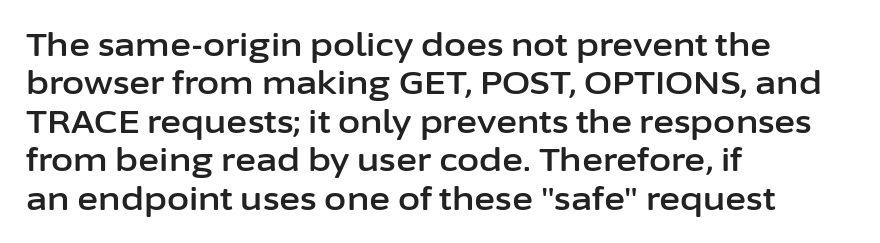
Q: Is the text italic (slanted)? A: No, it is upright.
Q: Is the typeface a serif or a sans-serif typeface? A: Sans-serif.
Q: Is the text underlined? A: No.
Q: How is the paragraph aligned? A: Left-aligned.
Q: Is the spacing between letters normal or unusually wide? A: Normal.
Q: Width (condensed, normal, or wide)? A: Normal.
Q: Stroke contrast? A: Low.
Q: x-height? A: Medium.
Q: Monospaced? A: No.
